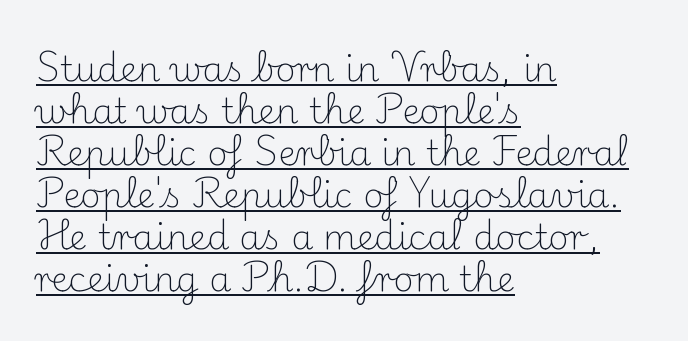
Q: Is the text bold? A: No.
Q: Is the text italic (slanted)? A: No, it is upright.
Q: Is the typeface a serif or a sans-serif typeface? A: Serif.
Q: Is the text underlined? A: Yes.
Q: How is the paragraph aligned? A: Left-aligned.
Q: Is the spacing between letters normal or unusually wide? A: Normal.
Q: Width (condensed, normal, or wide)? A: Normal.
Q: Stroke contrast? A: Medium.
Q: x-height? A: Small.
Q: Monospaced? A: No.
